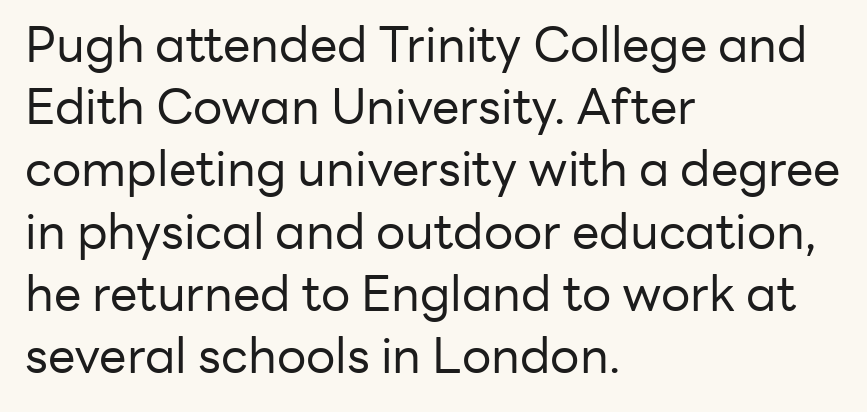
{"serif": "no", "italic": "no", "bold": "no", "weight": "regular", "width": "normal", "stroke_contrast": "low", "x_height": "medium", "monospaced": "no", "underline": "no", "align": "left", "line_spacing": "normal", "line_spacing_ratio": 1.27, "letter_spacing": "normal", "letter_spacing_em": 0.0, "glyph_px": 49}
